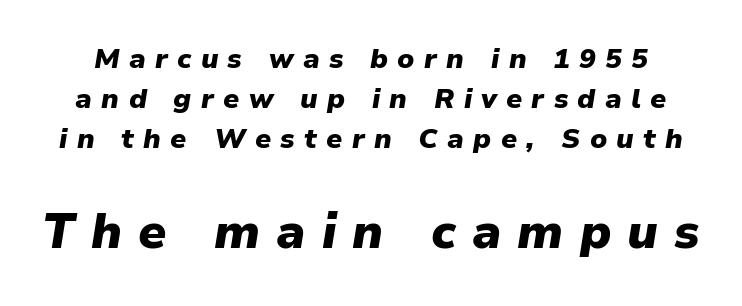
The image shows 49 px heavy type, italic (leaning right); set normal line spacing (1.43x), unusually wide letter spacing (+0.33 em), not underlined; the second (bottom) block is 1.75x larger; low stroke contrast and a medium x-height.
